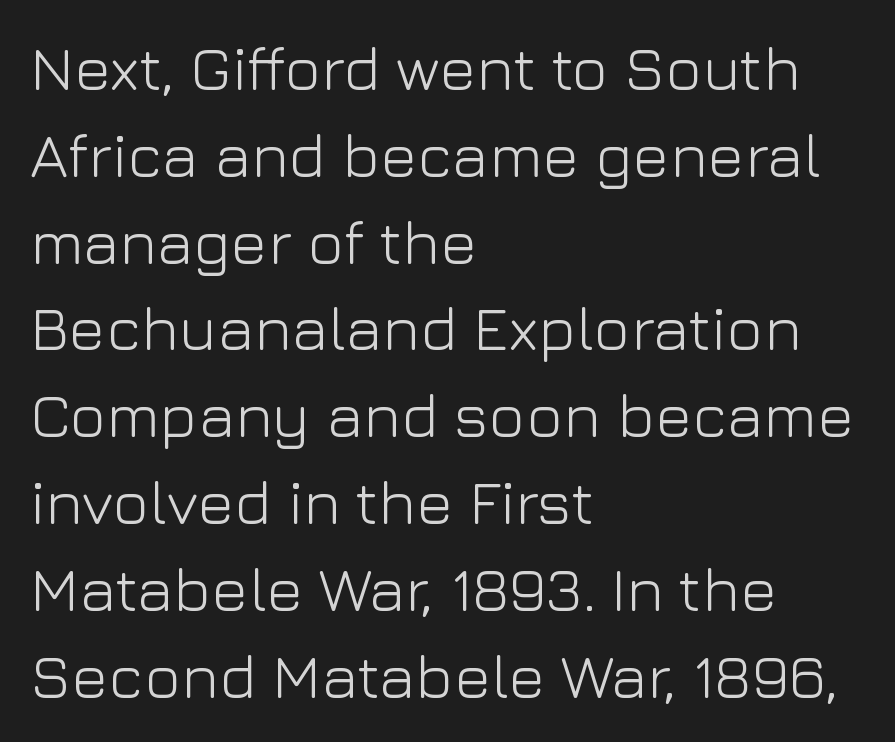
Q: Is the text bold? A: No.
Q: Is the text italic (slanted)? A: No, it is upright.
Q: Is the typeface a serif or a sans-serif typeface? A: Sans-serif.
Q: Is the text underlined? A: No.
Q: How is the paragraph aligned? A: Left-aligned.
Q: Is the spacing between letters normal or unusually wide? A: Normal.
Q: Is the spacing between lines tight, normal or loose? A: Normal.
Q: Width (condensed, normal, or wide)? A: Normal.
Q: Stroke contrast? A: Low.
Q: x-height? A: Medium.
Q: Monospaced? A: No.
